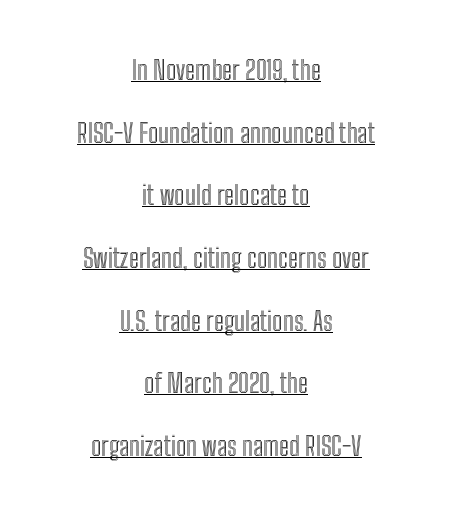
The image shows 26 px text type, upright; set centered, loose line spacing (2.41x), normal letter spacing, underlined.
